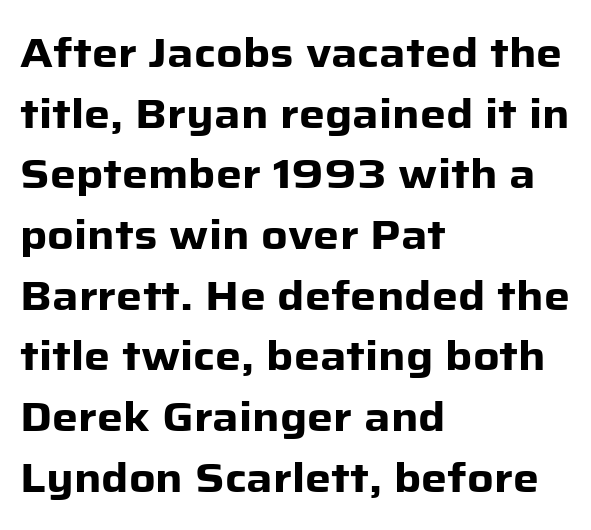
The image shows 41 px heavy sans-serif type, upright; set left-aligned, normal line spacing (1.48x), normal letter spacing, not underlined; low stroke contrast and a medium x-height.
